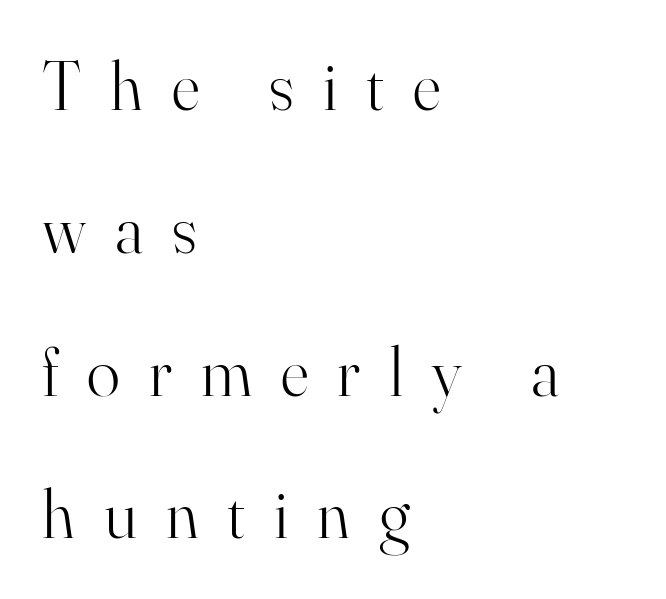
{"serif": "yes", "italic": "no", "bold": "no", "weight": "light", "width": "normal", "stroke_contrast": "high", "x_height": "small", "monospaced": "no", "underline": "no", "align": "left", "line_spacing": "loose", "line_spacing_ratio": 2.07, "letter_spacing": "wide", "letter_spacing_em": 0.42, "glyph_px": 69}
